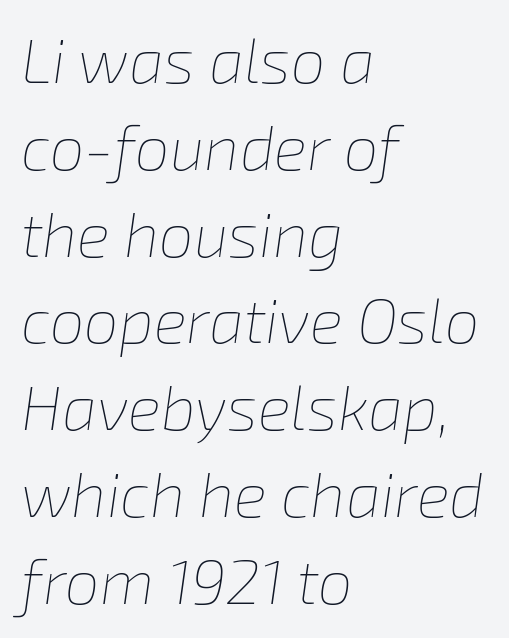
Q: Is the text bold? A: No.
Q: Is the text italic (slanted)? A: Yes, it leans right by about 8 degrees.
Q: Is the text underlined? A: No.
Q: How is the paragraph aligned? A: Left-aligned.
Q: Is the spacing between letters normal or unusually wide? A: Normal.
Q: Is the spacing between lines tight, normal or loose? A: Normal.
Q: Width (condensed, normal, or wide)? A: Normal.
Q: Stroke contrast? A: Low.
Q: x-height? A: Medium.
Q: Monospaced? A: No.
